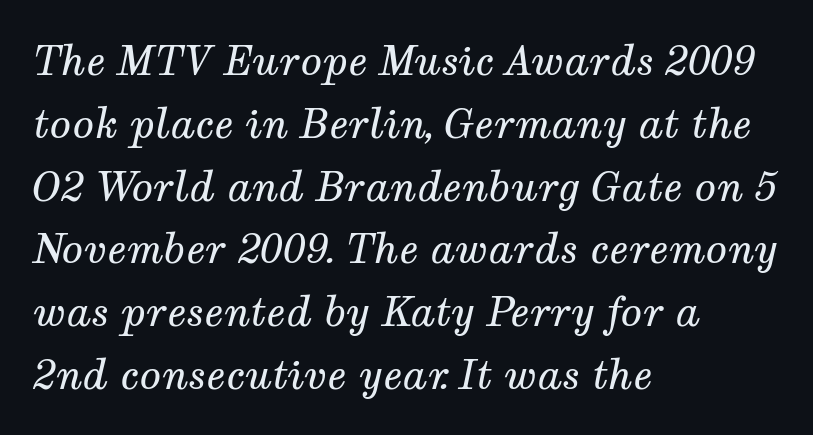
Q: Is the text bold? A: No.
Q: Is the text italic (slanted)? A: Yes, it leans right by about 12 degrees.
Q: Is the typeface a serif or a sans-serif typeface? A: Serif.
Q: Is the text underlined? A: No.
Q: How is the paragraph aligned? A: Left-aligned.
Q: Is the spacing between letters normal or unusually wide? A: Normal.
Q: Is the spacing between lines tight, normal or loose? A: Normal.
Q: Width (condensed, normal, or wide)? A: Normal.
Q: Stroke contrast? A: Medium.
Q: x-height? A: Medium.
Q: Monospaced? A: No.
